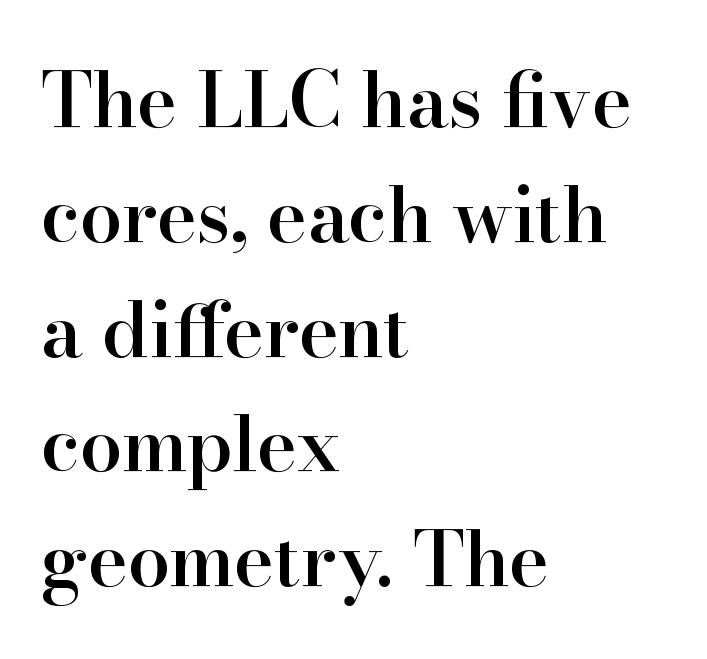
{"serif": "yes", "italic": "no", "bold": "semi", "weight": "semibold", "width": "normal", "stroke_contrast": "high", "x_height": "small", "monospaced": "no", "underline": "no", "align": "left", "line_spacing": "normal", "line_spacing_ratio": 1.51, "letter_spacing": "normal", "letter_spacing_em": 0.0, "glyph_px": 76}
